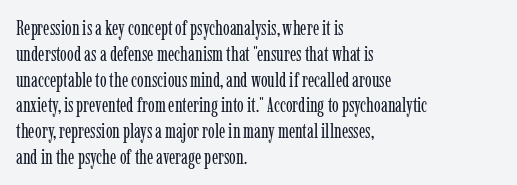
Q: Is the text bold? A: No.
Q: Is the text italic (slanted)? A: No, it is upright.
Q: Is the text underlined? A: No.
Q: How is the paragraph aligned? A: Left-aligned.
Q: Is the spacing between letters normal or unusually wide? A: Normal.
Q: Is the spacing between lines tight, normal or loose? A: Normal.
